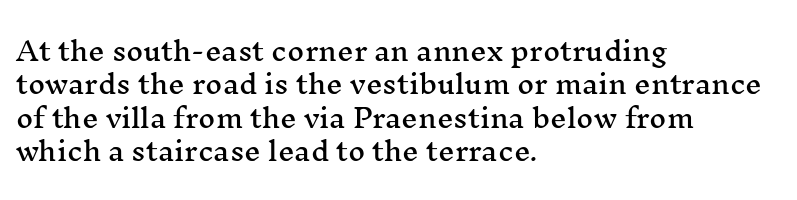
The image shows 26 px text type, upright; set left-aligned, normal line spacing (1.28x), normal letter spacing, not underlined.
